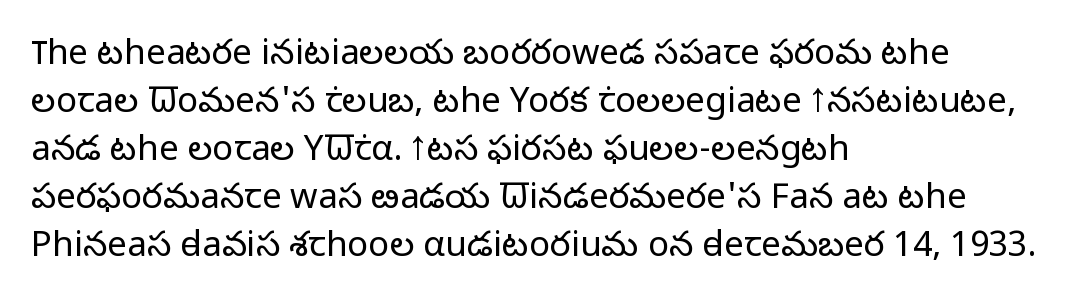
The letterforms sit shoulder to shoulder at normal distance. Notice how the stems are strictly vertical — no italics here. Decoration check: the copy has no underline. You could not count columns in this text — the font is proportionally spaced. Check where the strokes stop: nothing finishes them off — pure sans.
